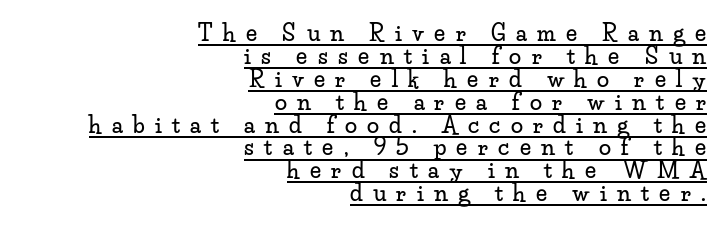
{"italic": "no", "underline": "yes", "align": "right", "line_spacing": "tight", "line_spacing_ratio": 1.04, "letter_spacing": "wide", "letter_spacing_em": 0.47, "glyph_px": 22}
